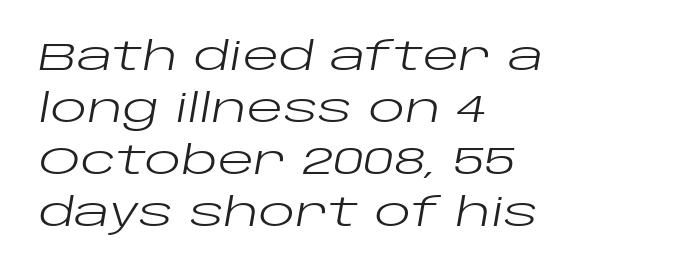
The image shows 38 px regular-weight, wide type, italic (leaning right); set left-aligned, normal line spacing (1.37x), normal letter spacing, not underlined; low stroke contrast and a large x-height.
